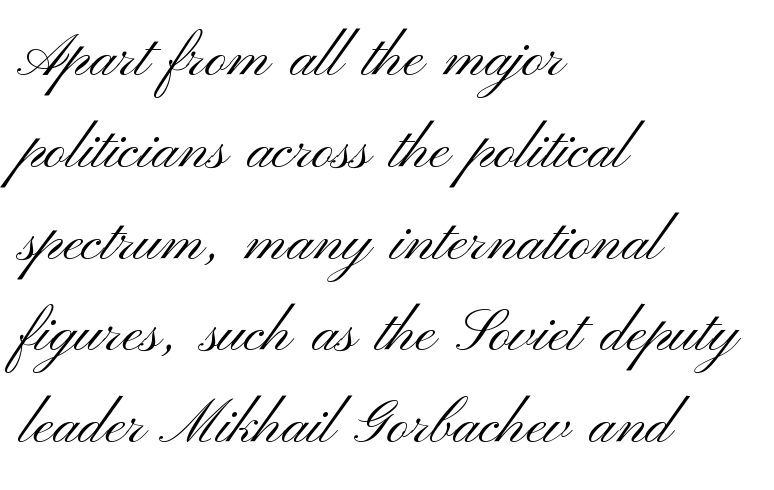
{"serif": "no", "bold": "no", "weight": "light", "width": "wide", "stroke_contrast": "medium", "x_height": "small", "monospaced": "no", "underline": "no", "align": "left", "line_spacing": "normal", "line_spacing_ratio": 1.53, "letter_spacing": "normal", "letter_spacing_em": 0.0, "glyph_px": 60}
